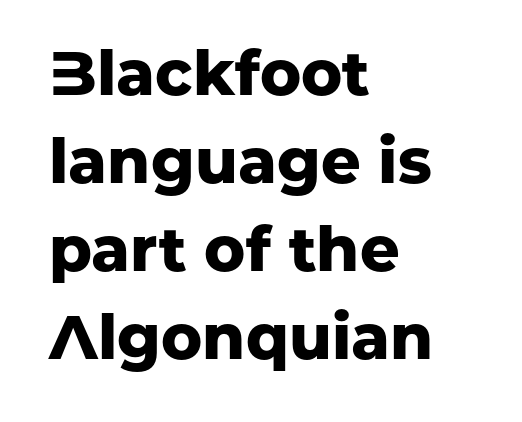
Q: Is the text bold? A: Yes.
Q: Is the text italic (slanted)? A: No, it is upright.
Q: Is the typeface a serif or a sans-serif typeface? A: Sans-serif.
Q: Is the text underlined? A: No.
Q: How is the paragraph aligned? A: Left-aligned.
Q: Is the spacing between letters normal or unusually wide? A: Normal.
Q: Is the spacing between lines tight, normal or loose? A: Normal.
Q: Width (condensed, normal, or wide)? A: Normal.
Q: Stroke contrast? A: Low.
Q: x-height? A: Medium.
Q: Monospaced? A: No.
